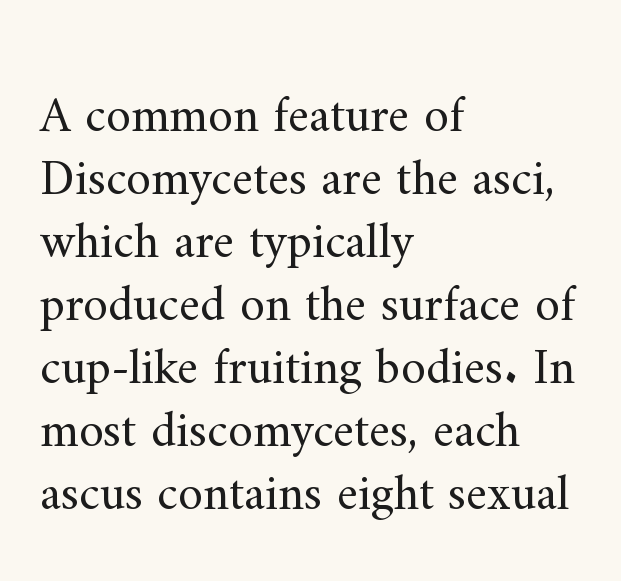
Q: Is the text bold? A: No.
Q: Is the text italic (slanted)? A: No, it is upright.
Q: Is the typeface a serif or a sans-serif typeface? A: Serif.
Q: Is the text underlined? A: No.
Q: How is the paragraph aligned? A: Left-aligned.
Q: Is the spacing between letters normal or unusually wide? A: Normal.
Q: Is the spacing between lines tight, normal or loose? A: Normal.
Q: Width (condensed, normal, or wide)? A: Normal.
Q: Stroke contrast? A: Medium.
Q: x-height? A: Small.
Q: Monospaced? A: No.
